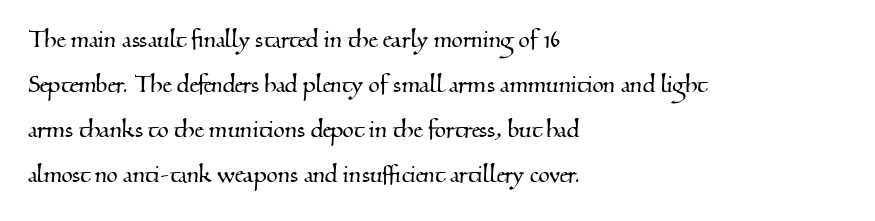
Quick note: underline off. This sample keeps an unexceptional amount of space between lines. You can tell from the footed stems that serif type was used. Where is the straight margin? On the left.
